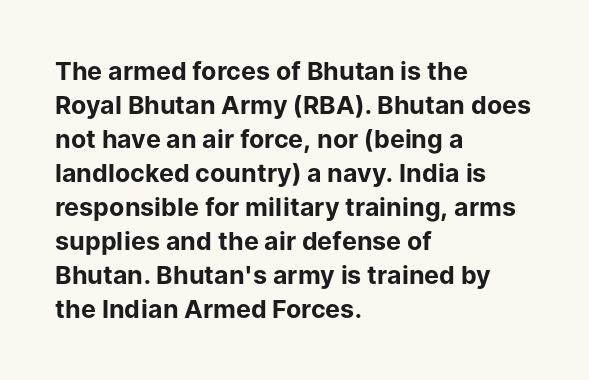
Q: Is the text bold? A: Yes.
Q: Is the text italic (slanted)? A: No, it is upright.
Q: Is the text underlined? A: No.
Q: How is the paragraph aligned? A: Left-aligned.
Q: Is the spacing between letters normal or unusually wide? A: Normal.
Q: Is the spacing between lines tight, normal or loose? A: Normal.
